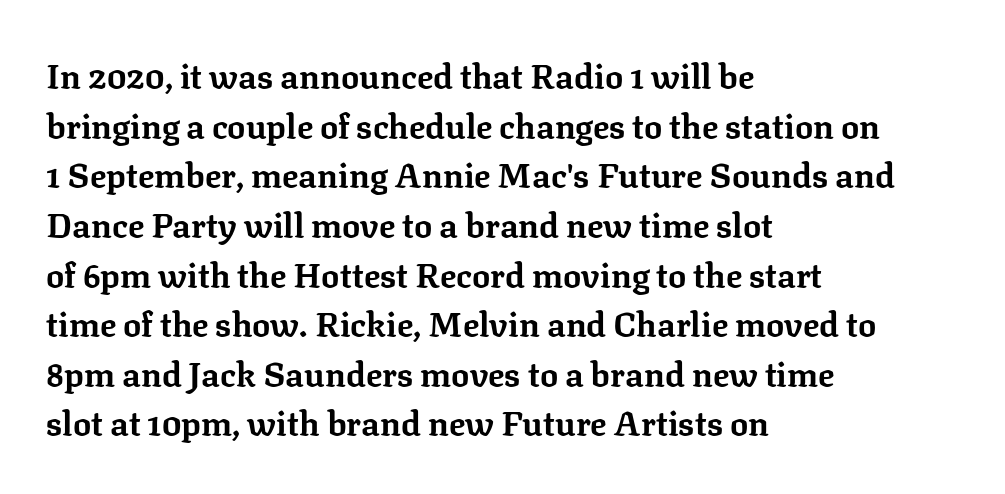
Q: Is the text bold? A: Yes.
Q: Is the text italic (slanted)? A: No, it is upright.
Q: Is the typeface a serif or a sans-serif typeface? A: Serif.
Q: Is the text underlined? A: No.
Q: How is the paragraph aligned? A: Left-aligned.
Q: Is the spacing between letters normal or unusually wide? A: Normal.
Q: Is the spacing between lines tight, normal or loose? A: Normal.
Q: Width (condensed, normal, or wide)? A: Normal.
Q: Stroke contrast? A: Low.
Q: x-height? A: Medium.
Q: Monospaced? A: No.
